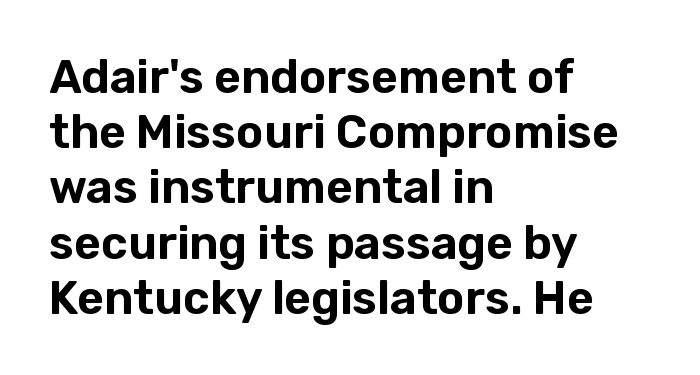
Does extra space separate the letters? No, they use regular spacing. This sample has the flowing, uneven cadence of proportional lettering. Glance below the letters and you will spot only blank space. The rendering shows plain stroke endings on the letterforms — a sans-serif design.
